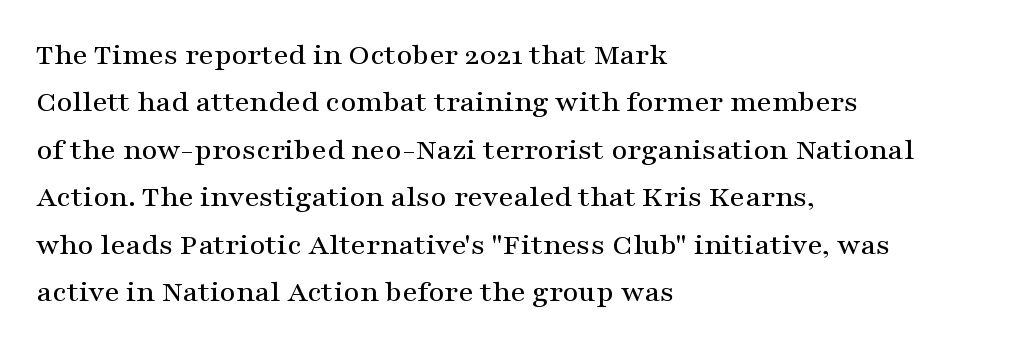
Q: Is the text italic (slanted)? A: No, it is upright.
Q: Is the typeface a serif or a sans-serif typeface? A: Serif.
Q: Is the text underlined? A: No.
Q: How is the paragraph aligned? A: Left-aligned.
Q: Is the spacing between letters normal or unusually wide? A: Normal.
Q: Is the spacing between lines tight, normal or loose? A: Normal.
Q: Width (condensed, normal, or wide)? A: Wide.
Q: Stroke contrast? A: Medium.
Q: x-height? A: Medium.
Q: Monospaced? A: No.
